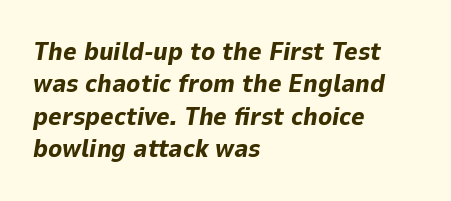
{"italic": "yes", "lean": "right", "slant_degrees": 9, "bold": "yes", "underline": "no", "align": "left", "line_spacing": "normal", "line_spacing_ratio": 1.25, "letter_spacing": "normal", "letter_spacing_em": 0.0, "glyph_px": 26}
